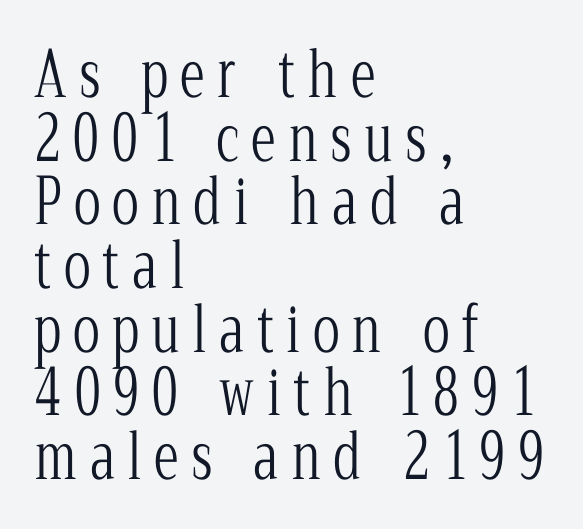
Letterform terminals end in serifs throughout the passage. The cut favours lightness, reaching ordinary text weight at its darkest. In CSS terms this would be text-align: left. Quick note: interline space is minimal. This sample has the flowing, uneven cadence of proportional lettering. Any mark beneath the type? The region is blank.
